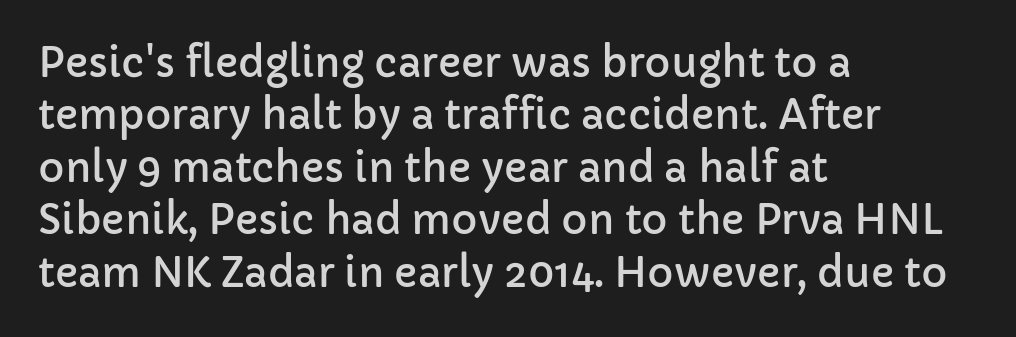
The image shows 40 px sans-serif type, upright; set left-aligned, normal line spacing (1.31x), normal letter spacing, not underlined; low stroke contrast and a medium x-height.
